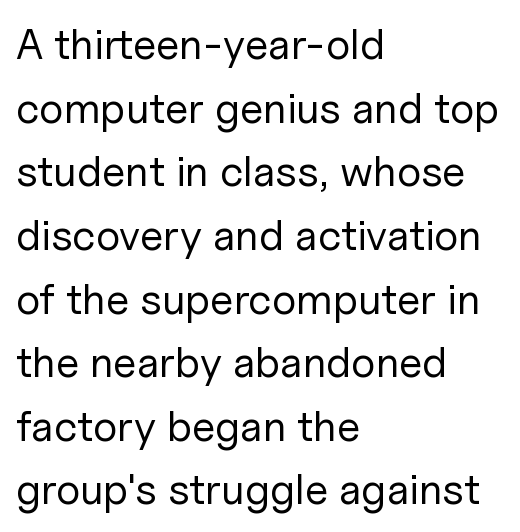
The image shows 43 px regular-weight sans-serif type, upright; set left-aligned, normal line spacing (1.48x), normal letter spacing, not underlined; low stroke contrast and a medium x-height.
